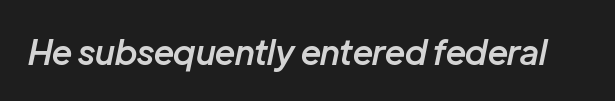
The image shows 34 px semibold type, italic (leaning right); set normal letter spacing, not underlined; low stroke contrast and a medium x-height.
